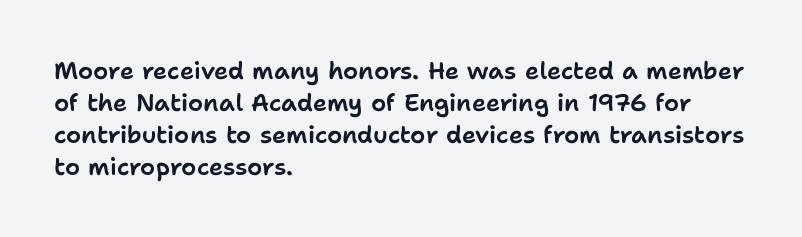
{"italic": "no", "underline": "no", "align": "left", "line_spacing": "normal", "line_spacing_ratio": 1.33, "letter_spacing": "normal", "letter_spacing_em": 0.0, "glyph_px": 24}
